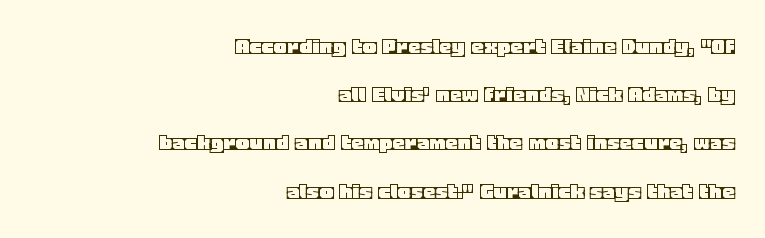
The image shows 25 px text type, upright; set right-aligned, loose line spacing (1.93x), normal letter spacing, not underlined.
